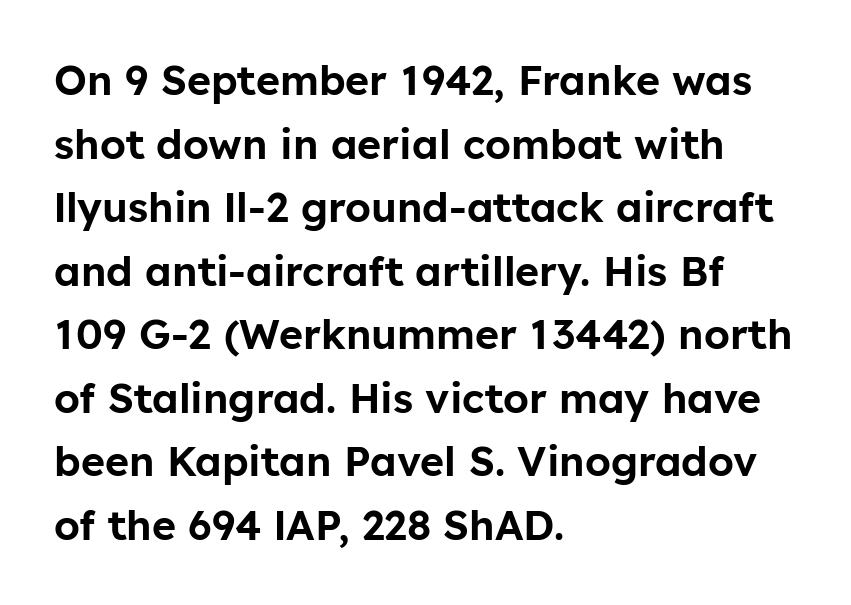
The image shows 41 px sans-serif type, upright; set left-aligned, normal line spacing (1.55x), normal letter spacing, not underlined; low stroke contrast and a medium x-height.
